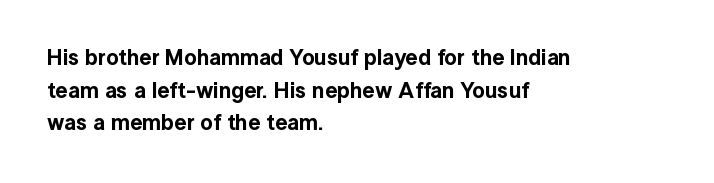
The string is rendered with underlining switched off. Successive baselines arrive at the customary interval. The paragraph shown leans on its left margin. Do the letters lean? They stand straight. The passage shown has conventional tracking throughout.
